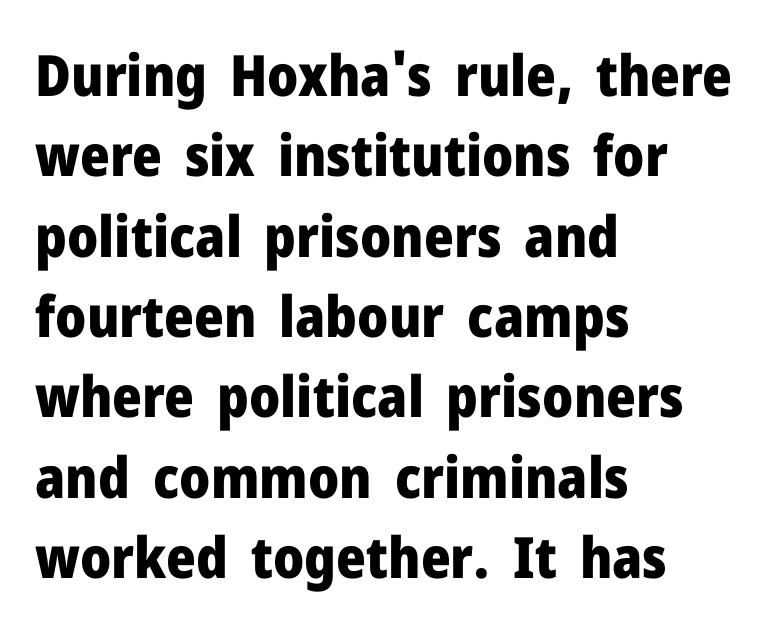
Q: Is the text bold? A: Yes.
Q: Is the text italic (slanted)? A: No, it is upright.
Q: Is the typeface a serif or a sans-serif typeface? A: Sans-serif.
Q: Is the text underlined? A: No.
Q: How is the paragraph aligned? A: Left-aligned.
Q: Is the spacing between letters normal or unusually wide? A: Normal.
Q: Is the spacing between lines tight, normal or loose? A: Normal.
Q: Width (condensed, normal, or wide)? A: Normal.
Q: Stroke contrast? A: Low.
Q: x-height? A: Medium.
Q: Monospaced? A: No.
